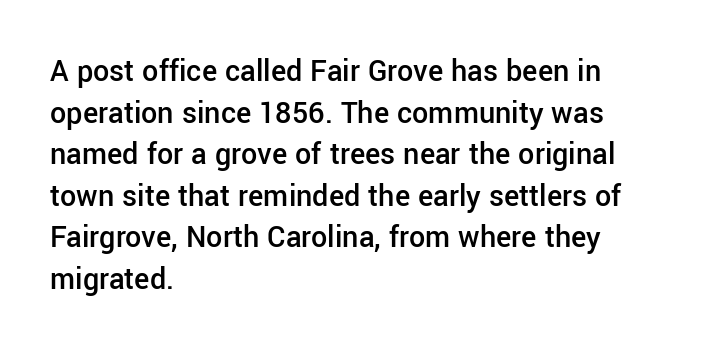
The image shows 32 px semibold sans-serif type, upright; set left-aligned, normal line spacing (1.3x), normal letter spacing, not underlined; low stroke contrast and a medium x-height.
